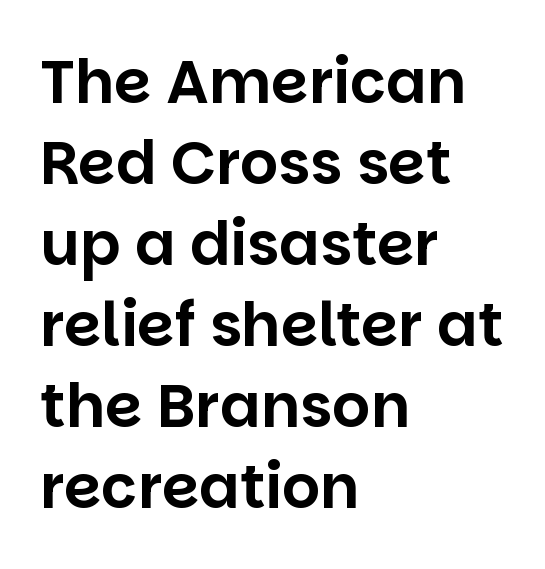
The lettering holds an erect, upright posture throughout. Default kerning and tracking; the words read as compact shapes. Type without underlining. Leftover space on each line is placed entirely after the last word. Regarding serifs, this sample does without them. The line-height multiplier appears to be the usual default.
